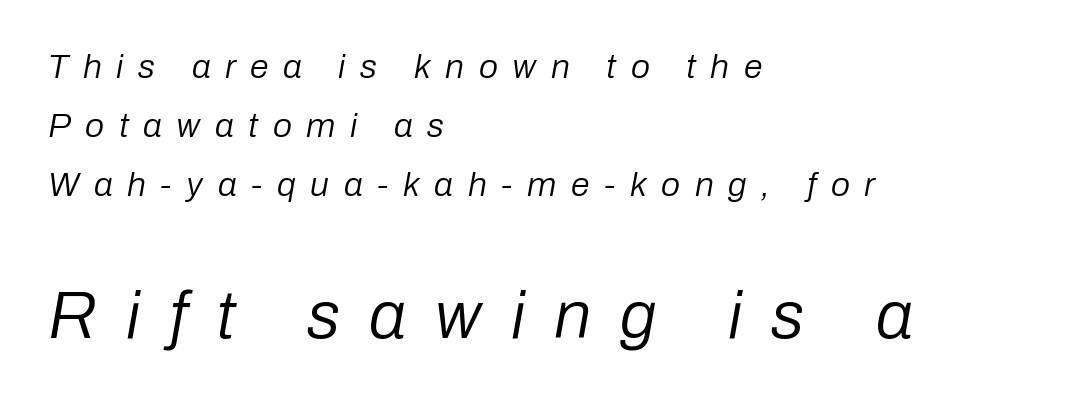
The image shows 67 px regular-weight type, italic (leaning right); set left-aligned, line spacing 1.74x, unusually wide letter spacing (+0.43 em), not underlined; the second (bottom) block is 1.97x larger; low stroke contrast and a medium x-height.
